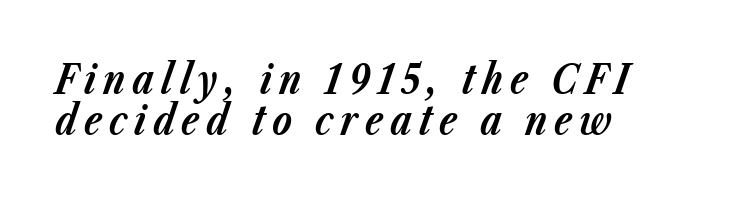
Glance below the letters and you will spot only blank space. The paragraph has a hard left edge and a soft right edge. Reading down the column, the eye jumps only a short way to each next line. Spacing verdict: proportional, widths tailored to each character. Compared with ordinary roman type, these characters are visibly tilted. Heavy, bold letterforms.
